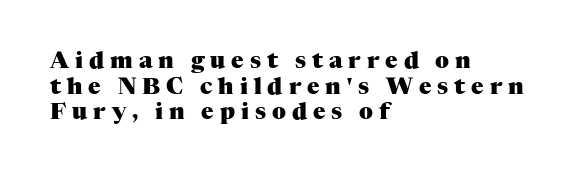
{"italic": "no", "bold": "yes", "underline": "no", "align": "left", "line_spacing": "tight", "line_spacing_ratio": 1.11, "letter_spacing": "wide", "letter_spacing_em": 0.26, "glyph_px": 23}
